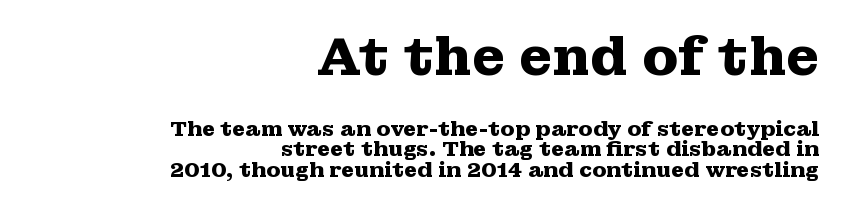
Heavy-handed strokes throughout: this text is bold. Do the letters lean? They stand straight. The letters carry serifs — small finishing strokes at the ends of their stems. Each row of text sits above clean, open space.
